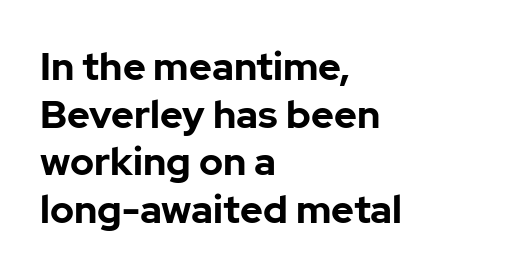
Q: Is the text bold? A: Yes.
Q: Is the text italic (slanted)? A: No, it is upright.
Q: Is the typeface a serif or a sans-serif typeface? A: Sans-serif.
Q: Is the text underlined? A: No.
Q: How is the paragraph aligned? A: Left-aligned.
Q: Is the spacing between letters normal or unusually wide? A: Normal.
Q: Width (condensed, normal, or wide)? A: Normal.
Q: Stroke contrast? A: Low.
Q: x-height? A: Medium.
Q: Monospaced? A: No.
